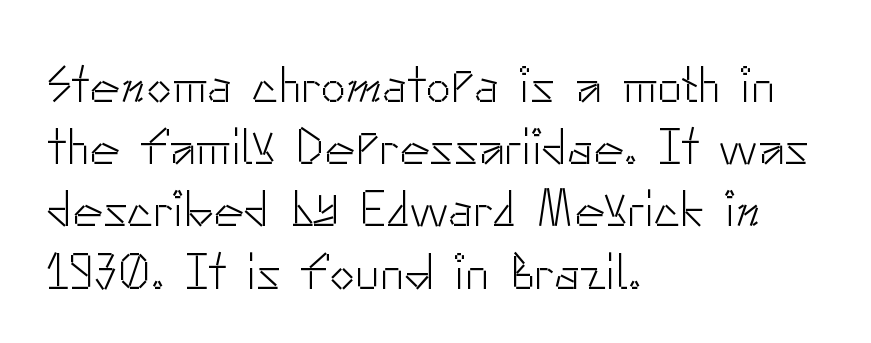
The image shows 51 px light sans-serif type, upright; set left-aligned, line spacing 1.22x, normal letter spacing, not underlined; low stroke contrast and a small x-height.
